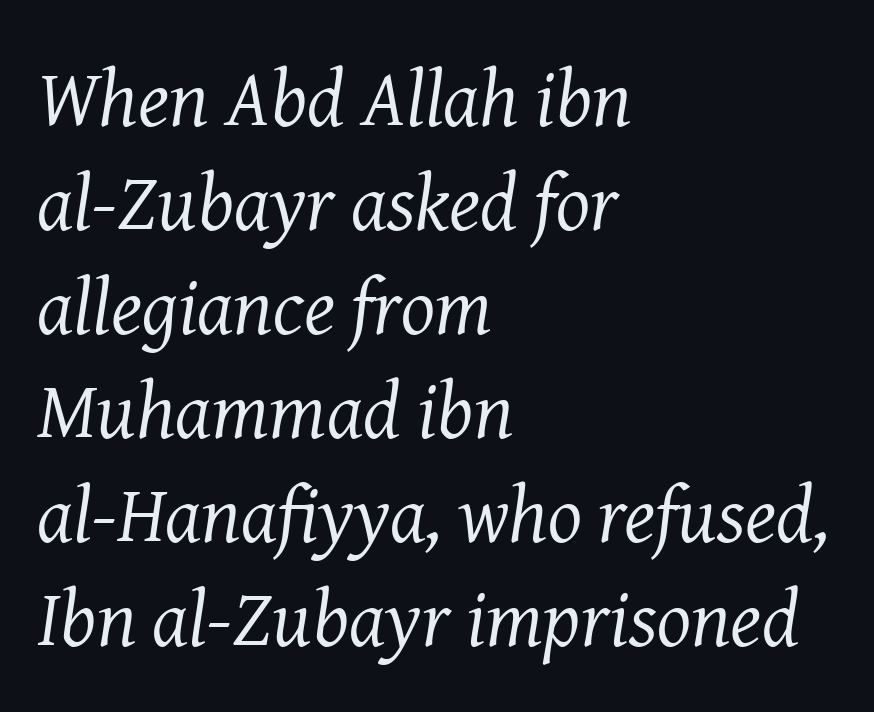
The image shows 80 px regular-weight serif type, italic (leaning right); set left-aligned, normal line spacing (1.3x), normal letter spacing, not underlined; medium stroke contrast and a medium x-height.
